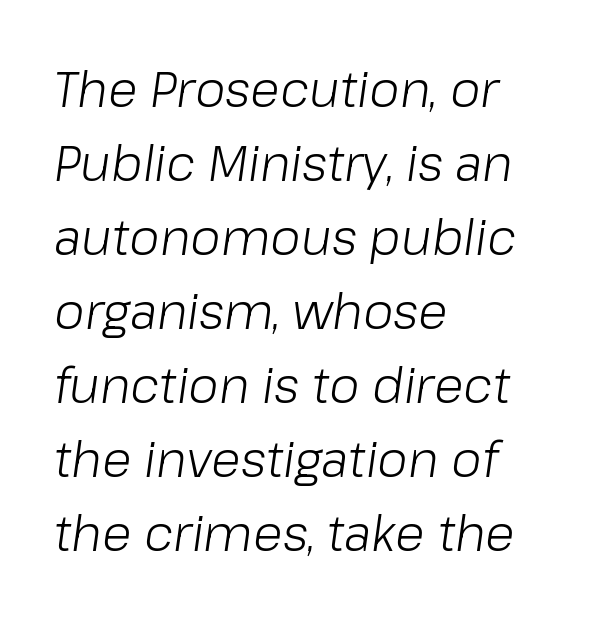
{"italic": "yes", "lean": "right", "slant_degrees": 8, "bold": "no", "weight": "light", "width": "normal", "stroke_contrast": "low", "x_height": "medium", "monospaced": "no", "underline": "no", "align": "left", "line_spacing": "normal", "line_spacing_ratio": 1.51, "letter_spacing": "normal", "letter_spacing_em": 0.0, "glyph_px": 49}
